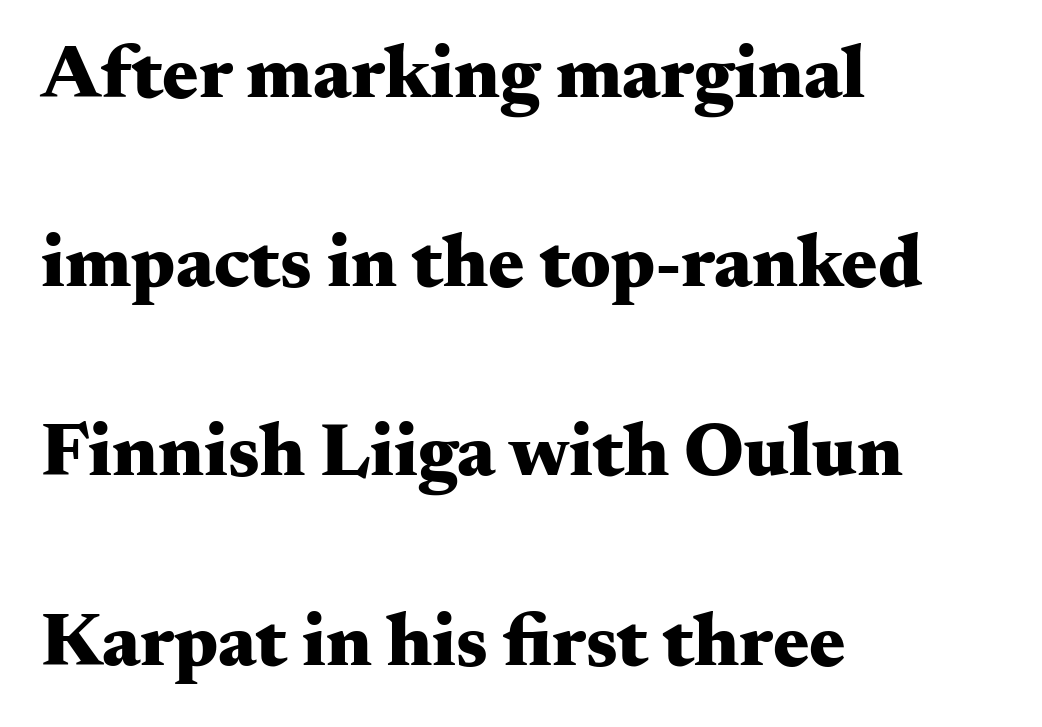
Q: Is the text bold? A: Yes.
Q: Is the text italic (slanted)? A: No, it is upright.
Q: Is the typeface a serif or a sans-serif typeface? A: Serif.
Q: Is the text underlined? A: No.
Q: How is the paragraph aligned? A: Left-aligned.
Q: Is the spacing between letters normal or unusually wide? A: Normal.
Q: Is the spacing between lines tight, normal or loose? A: Loose.
Q: Width (condensed, normal, or wide)? A: Wide.
Q: Stroke contrast? A: Medium.
Q: x-height? A: Small.
Q: Monospaced? A: No.
